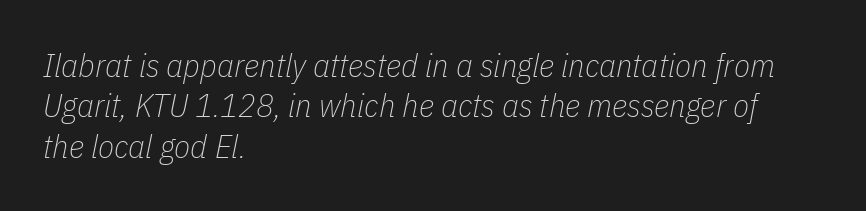
Layout note: lines flush left. Letters have the restrained weight of plain body copy at most. Varying glyph widths throughout — classic text-font behaviour. The letters are slanted; this is an italic face. The baseline area is clear.
